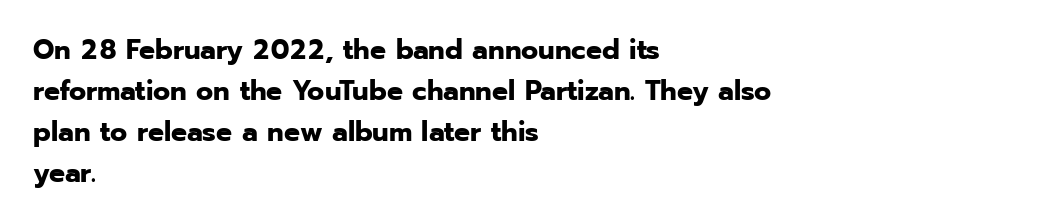
The image shows 28 px bold sans-serif type, upright; set left-aligned, normal line spacing (1.46x), normal letter spacing, not underlined; low stroke contrast and a medium x-height.
